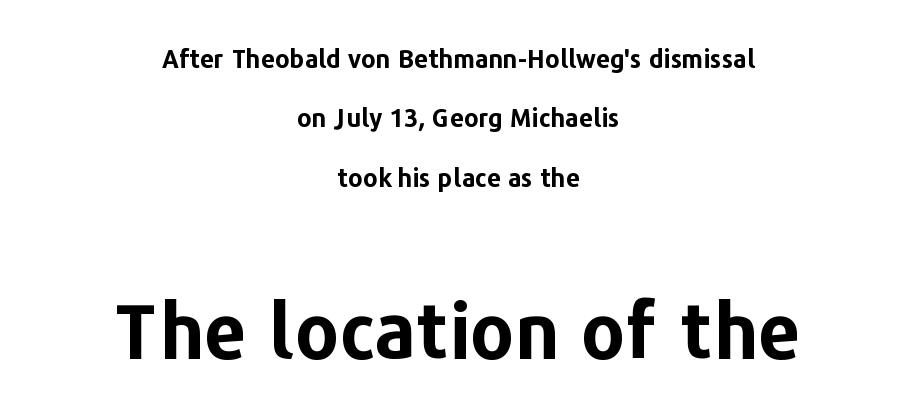
The image shows 76 px bold sans-serif type, upright; set centered, loose line spacing (2.38x), normal letter spacing, not underlined; the second (bottom) block is 3.04x larger; low stroke contrast and a medium x-height.
